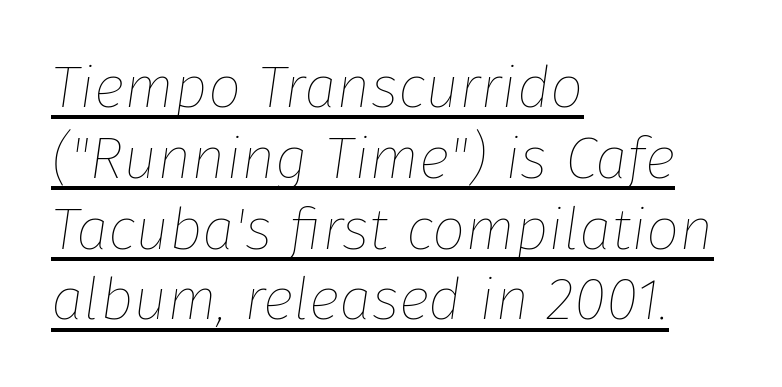
Q: Is the text bold? A: No.
Q: Is the text italic (slanted)? A: Yes, it leans right by about 8 degrees.
Q: Is the text underlined? A: Yes.
Q: How is the paragraph aligned? A: Left-aligned.
Q: Is the spacing between letters normal or unusually wide? A: Normal.
Q: Width (condensed, normal, or wide)? A: Normal.
Q: Stroke contrast? A: Low.
Q: x-height? A: Medium.
Q: Monospaced? A: No.
